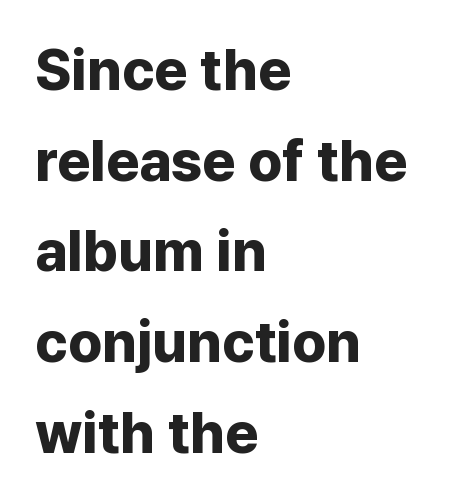
Q: Is the text bold? A: Yes.
Q: Is the text italic (slanted)? A: No, it is upright.
Q: Is the typeface a serif or a sans-serif typeface? A: Sans-serif.
Q: Is the text underlined? A: No.
Q: How is the paragraph aligned? A: Left-aligned.
Q: Is the spacing between letters normal or unusually wide? A: Normal.
Q: Is the spacing between lines tight, normal or loose? A: Normal.
Q: Width (condensed, normal, or wide)? A: Normal.
Q: Stroke contrast? A: Low.
Q: x-height? A: Medium.
Q: Monospaced? A: No.
